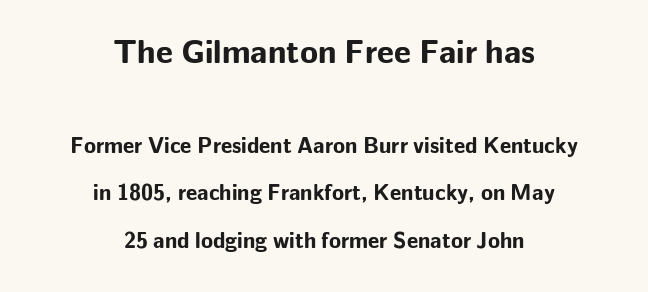
This sample uses a sans-serif face. Style check: upright. Which margin do the lines hug? Neither — every line sits in the middle. Students, observe: this is what heavily led, spacious text looks like.
